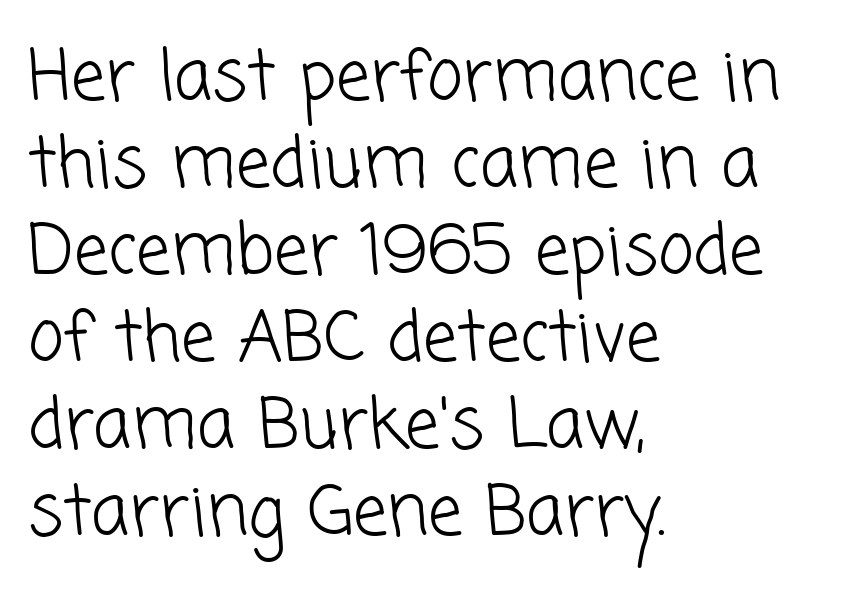
The image shows 69 px light sans-serif type; set left-aligned, normal line spacing (1.26x), normal letter spacing, not underlined; low stroke contrast and a medium x-height.
